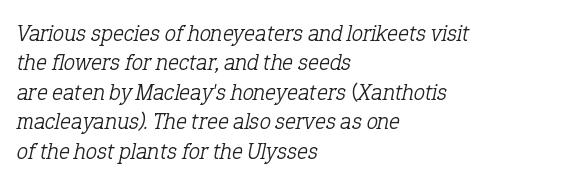
Q: Is the text bold? A: No.
Q: Is the text italic (slanted)? A: Yes, it leans right by about 12 degrees.
Q: Is the text underlined? A: No.
Q: How is the paragraph aligned? A: Left-aligned.
Q: Is the spacing between letters normal or unusually wide? A: Normal.
Q: Is the spacing between lines tight, normal or loose? A: Normal.
